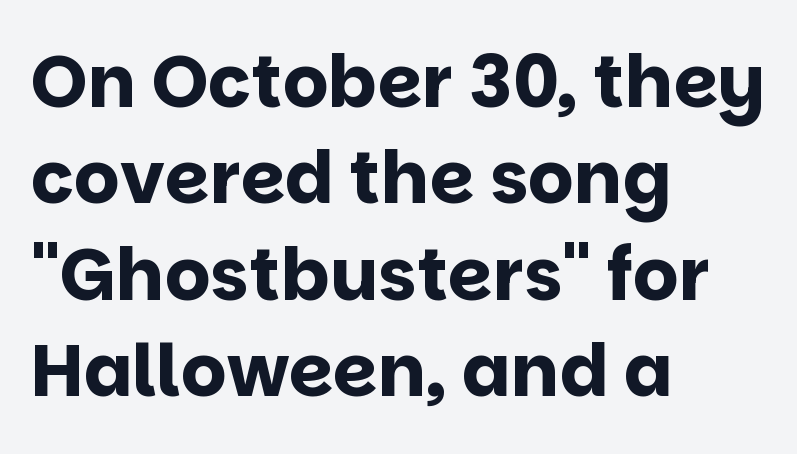
The image shows 72 px bold sans-serif type, upright; set left-aligned, normal line spacing (1.34x), normal letter spacing, not underlined; low stroke contrast and a large x-height.
